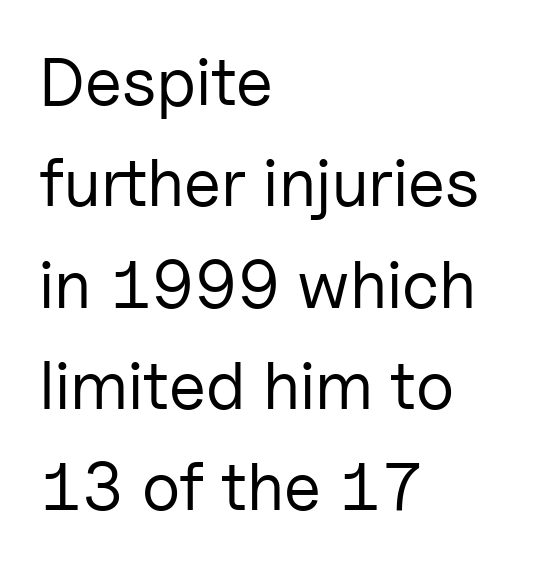
Q: Is the text bold? A: No.
Q: Is the text italic (slanted)? A: No, it is upright.
Q: Is the typeface a serif or a sans-serif typeface? A: Sans-serif.
Q: Is the text underlined? A: No.
Q: How is the paragraph aligned? A: Left-aligned.
Q: Is the spacing between letters normal or unusually wide? A: Normal.
Q: Is the spacing between lines tight, normal or loose? A: Normal.
Q: Width (condensed, normal, or wide)? A: Normal.
Q: Stroke contrast? A: Low.
Q: x-height? A: Medium.
Q: Monospaced? A: No.
